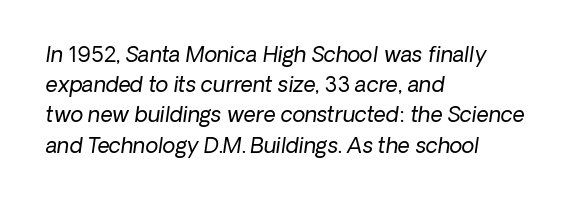
This sample is left-justified, so line endings fall wherever the words run out. Rows of type keep a routine distance in the vertical direction. The letterforms sit shoulder to shoulder at normal distance. Nothing heavy about these letters — not bold at all. Honestly, there is no underline to notice here at all. Yep, that's italic — everything's leaning.
